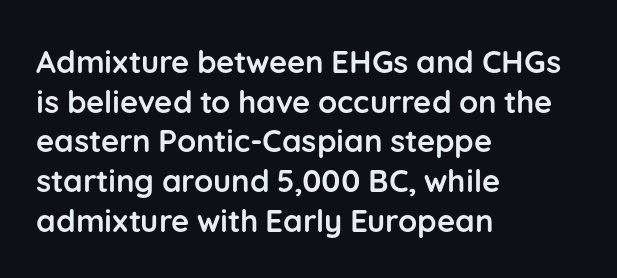
The image shows 31 px semibold sans-serif type, upright; set left-aligned, normal line spacing (1.28x), normal letter spacing, not underlined; low stroke contrast and a medium x-height.
